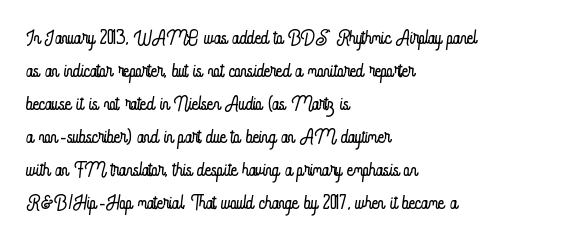
The image shows 27 px text type; set left-aligned, line spacing 1.22x, normal letter spacing, not underlined.
